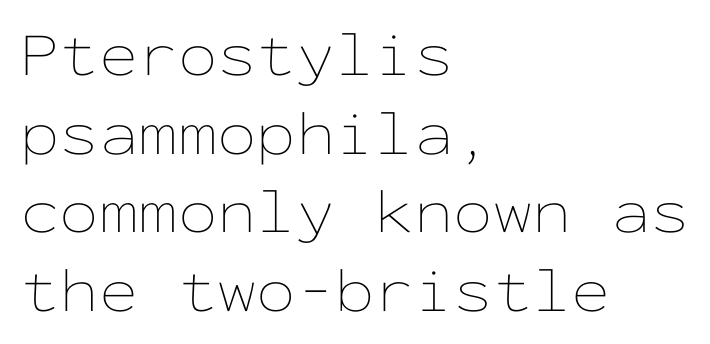
Q: Is the text bold? A: No.
Q: Is the text italic (slanted)? A: No, it is upright.
Q: Is the text underlined? A: No.
Q: How is the paragraph aligned? A: Left-aligned.
Q: Is the spacing between letters normal or unusually wide? A: Normal.
Q: Is the spacing between lines tight, normal or loose? A: Normal.
Q: Width (condensed, normal, or wide)? A: Wide.
Q: Stroke contrast? A: Low.
Q: x-height? A: Medium.
Q: Monospaced? A: Yes.
